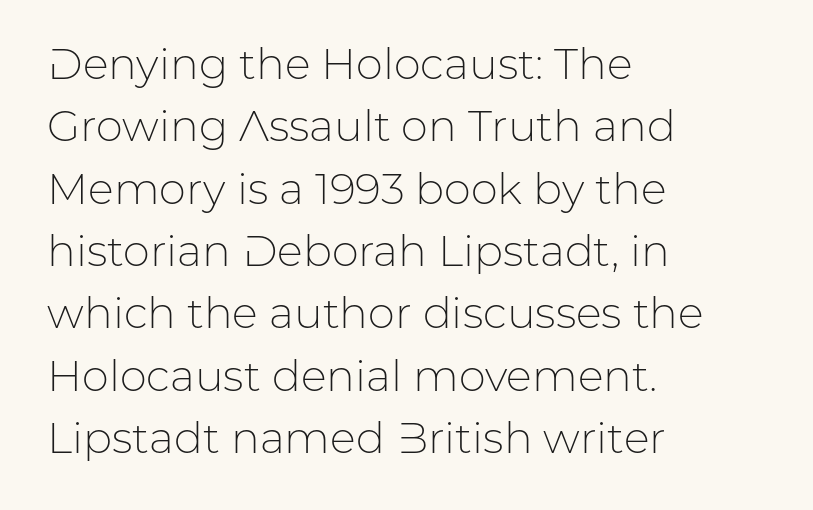
The image shows 43 px light sans-serif type, upright; set left-aligned, normal line spacing (1.45x), normal letter spacing, not underlined; low stroke contrast and a medium x-height.
